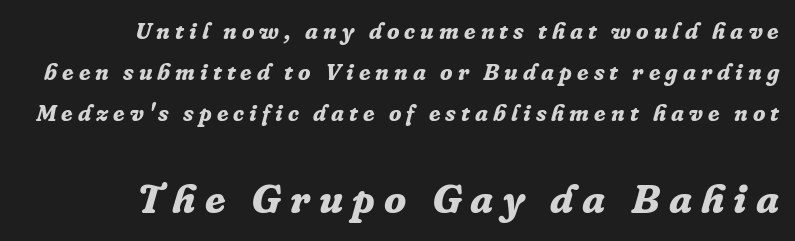
Which margin do the lines hug? The right one — the left edge is uneven. The emphasis by scale lands on block number two, below. Quick note: italic. Think of a printed novel: that variable character pitch is what you see here.
